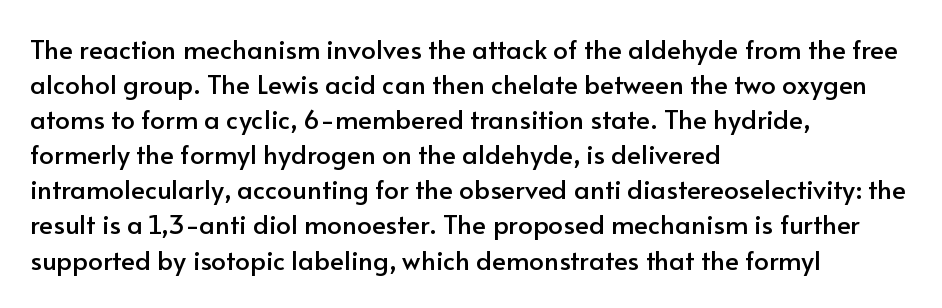
Upright lettering throughout. A classic flush-left, rag-right setting is used for this passage. Underlining? Definitely not there. The passage shown stacks its lines at a standard gap. The letterforms sit shoulder to shoulder at normal distance.
